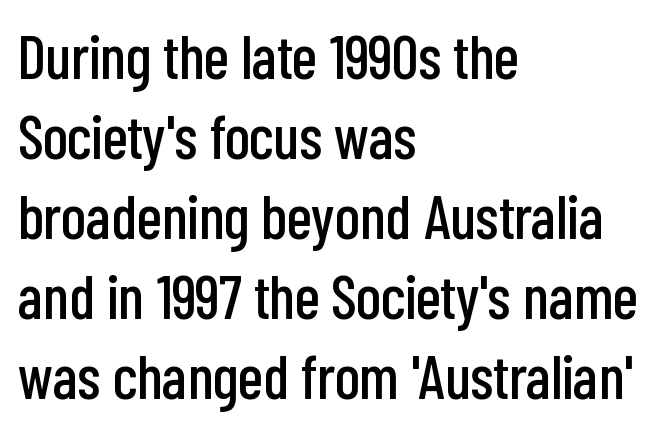
{"serif": "no", "italic": "no", "width": "condensed", "stroke_contrast": "low", "x_height": "medium", "monospaced": "no", "underline": "no", "align": "left", "line_spacing": "normal", "line_spacing_ratio": 1.31, "letter_spacing": "normal", "letter_spacing_em": 0.0, "glyph_px": 61}
